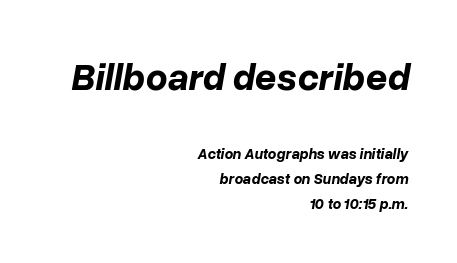
Q: Is the text bold? A: Yes.
Q: Is the text italic (slanted)? A: Yes, it leans right by about 10 degrees.
Q: Is the text underlined? A: No.
Q: How is the paragraph aligned? A: Right-aligned.
Q: Is the spacing between letters normal or unusually wide? A: Normal.
Q: Is the spacing between lines tight, normal or loose? A: Normal.
Q: Which block of text is set in a larger size, the first (top) or the second (bottom)? A: The first (top) one.
Q: Width (condensed, normal, or wide)? A: Normal.
Q: Stroke contrast? A: Low.
Q: x-height? A: Medium.
Q: Monospaced? A: No.
